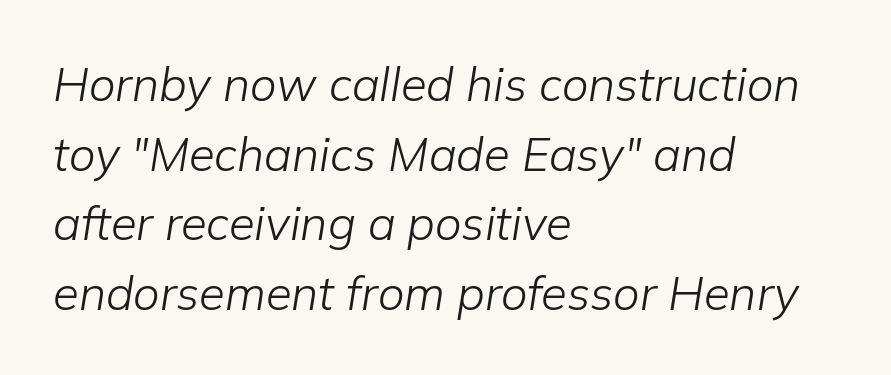
Type without underlining. You could not count columns in this text — the font is proportionally spaced. If you drew a line through each stem, it would be angled. The lines sit at an ordinary, default distance from one another.
